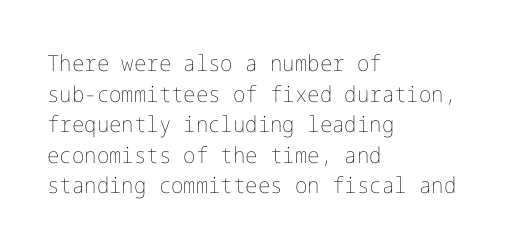
{"italic": "no", "bold": "no", "underline": "no", "align": "left", "line_spacing": "normal", "line_spacing_ratio": 1.39, "letter_spacing": "normal", "letter_spacing_em": 0.0, "glyph_px": 22}
